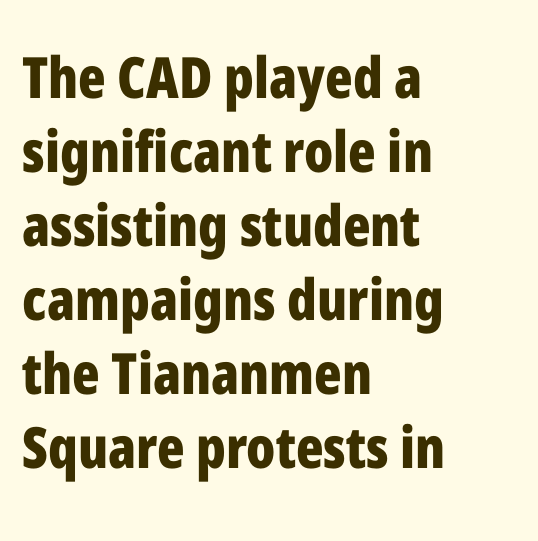
The image shows 57 px bold, condensed sans-serif type, upright; set left-aligned, normal line spacing (1.3x), normal letter spacing, not underlined; low stroke contrast and a medium x-height.
